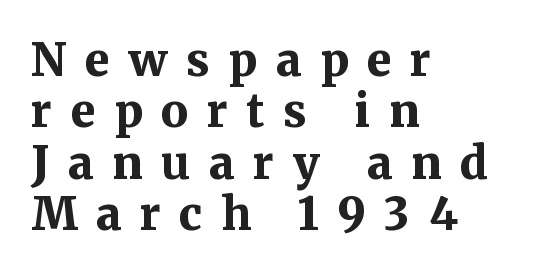
The rendering inserts visible extra space after every character. In CSS terms this would be text-align: left. Is there any slant? The stems are plumb. This is serif lettering, the kind often seen in printed books.
